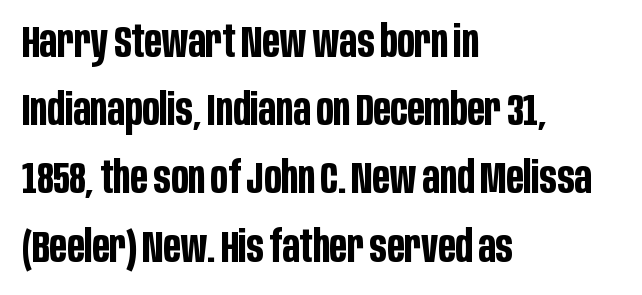
Q: Is the text bold? A: Yes.
Q: Is the text italic (slanted)? A: No, it is upright.
Q: Is the typeface a serif or a sans-serif typeface? A: Sans-serif.
Q: Is the text underlined? A: No.
Q: How is the paragraph aligned? A: Left-aligned.
Q: Is the spacing between letters normal or unusually wide? A: Normal.
Q: Is the spacing between lines tight, normal or loose? A: Normal.
Q: Width (condensed, normal, or wide)? A: Condensed.
Q: Stroke contrast? A: Low.
Q: x-height? A: Large.
Q: Monospaced? A: No.
